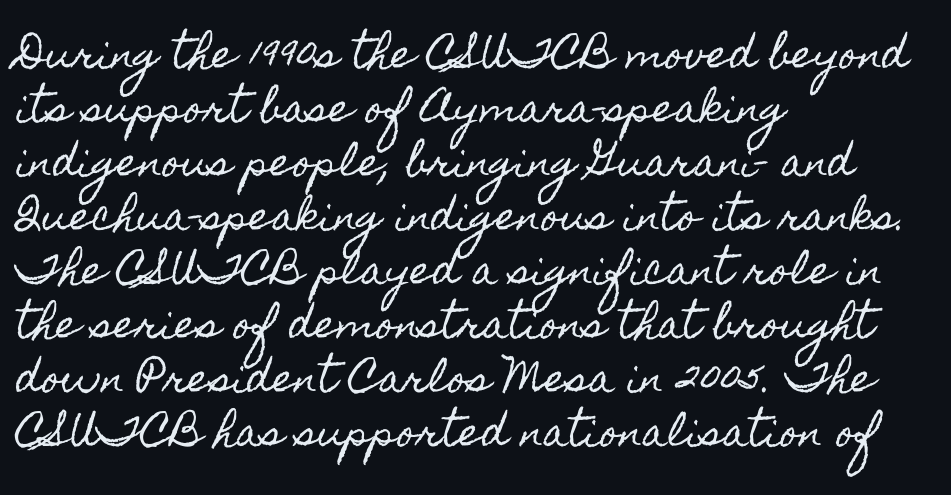
Q: Is the text italic (slanted)? A: Yes.
Q: Is the text underlined? A: No.
Q: How is the paragraph aligned? A: Left-aligned.
Q: Is the spacing between letters normal or unusually wide? A: Normal.
Q: Is the spacing between lines tight, normal or loose? A: Normal.
Q: Width (condensed, normal, or wide)? A: Condensed.
Q: x-height? A: Small.
Q: Monospaced? A: No.
